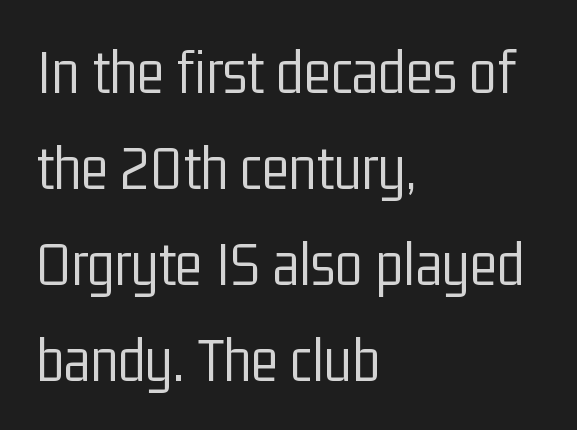
Check where the strokes stop: nothing finishes them off — pure sans. Is the block centered? No — it sits flush against the left margin. Spacing verdict: proportional, widths tailored to each character. Each new line begins a customary step beneath the previous one.
